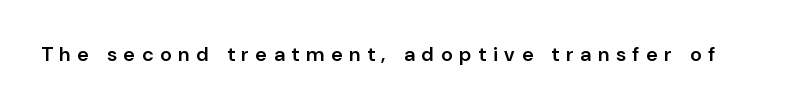
The image shows 20 px text type, upright; set unusually wide letter spacing (+0.35 em), not underlined.
